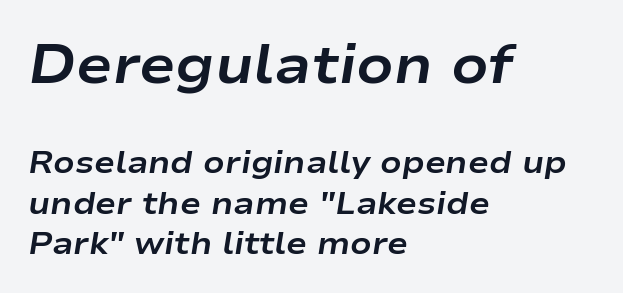
Q: Is the text bold? A: Yes.
Q: Is the text italic (slanted)? A: Yes, it leans right by about 9 degrees.
Q: Is the text underlined? A: No.
Q: How is the paragraph aligned? A: Left-aligned.
Q: Is the spacing between letters normal or unusually wide? A: Normal.
Q: Is the spacing between lines tight, normal or loose? A: Normal.
Q: Which block of text is set in a larger size, the first (top) or the second (bottom)? A: The first (top) one.
Q: Width (condensed, normal, or wide)? A: Wide.
Q: Stroke contrast? A: Low.
Q: x-height? A: Medium.
Q: Monospaced? A: No.
